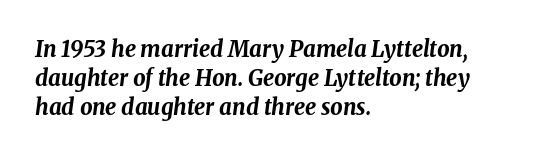
Q: Is the text bold? A: Yes.
Q: Is the text italic (slanted)? A: Yes, it leans right by about 8 degrees.
Q: Is the text underlined? A: No.
Q: How is the paragraph aligned? A: Left-aligned.
Q: Is the spacing between letters normal or unusually wide? A: Normal.
Q: Is the spacing between lines tight, normal or loose? A: Normal.
